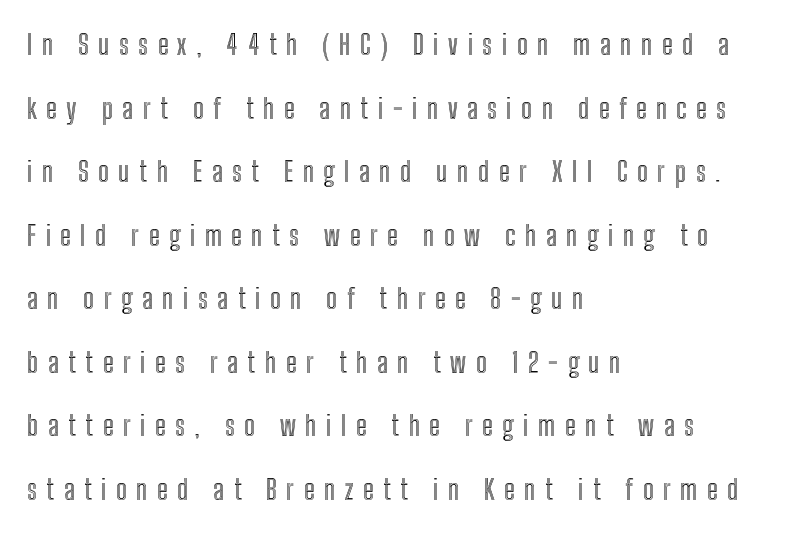
Q: Is the text italic (slanted)? A: No, it is upright.
Q: Is the text underlined? A: No.
Q: How is the paragraph aligned? A: Left-aligned.
Q: Is the spacing between letters normal or unusually wide? A: Unusually wide.
Q: Is the spacing between lines tight, normal or loose? A: Loose.
Q: Width (condensed, normal, or wide)? A: Condensed.
Q: x-height? A: Medium.
Q: Monospaced? A: No.
